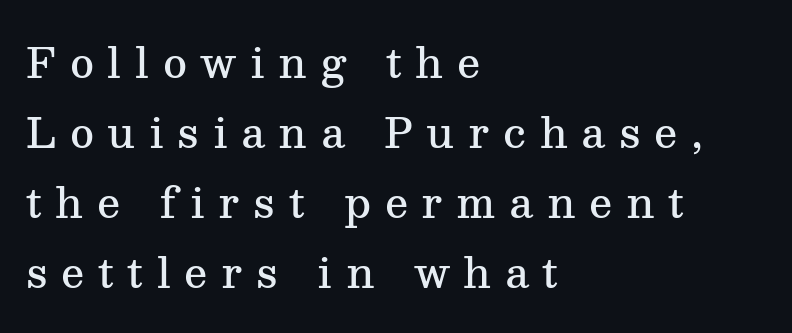
Students, note that the glyphs here are deliberately spaced far apart. Type style note: has serifs. No word sits above an underline. The passage is arranged the way most books set body copy — flush left.
